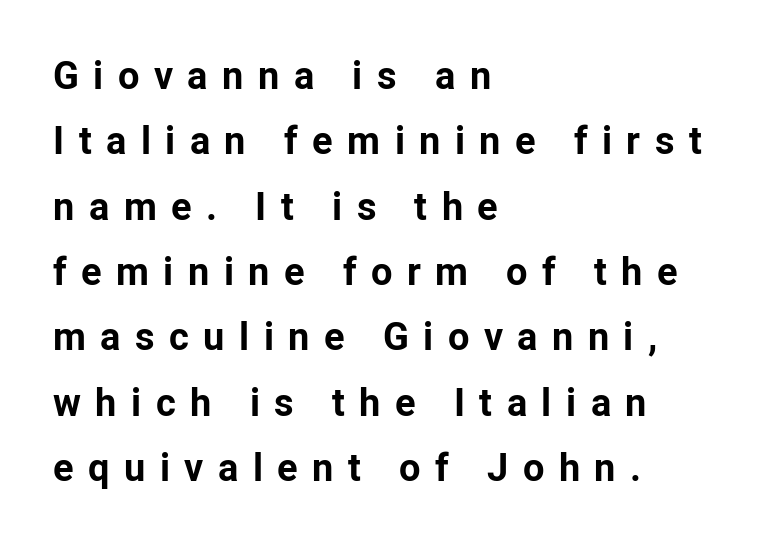
The image shows 38 px bold sans-serif type, upright; set left-aligned, line spacing 1.72x, unusually wide letter spacing (+0.38 em), not underlined; low stroke contrast and a medium x-height.
